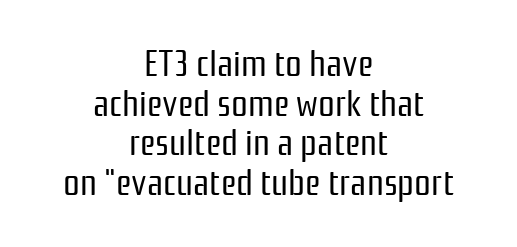
{"serif": "no", "italic": "no", "bold": "no", "weight": "regular", "width": "condensed", "stroke_contrast": "low", "x_height": "medium", "monospaced": "no", "underline": "no", "align": "center", "line_spacing": "tight", "line_spacing_ratio": 1.07, "letter_spacing": "normal", "letter_spacing_em": 0.0, "glyph_px": 37}
